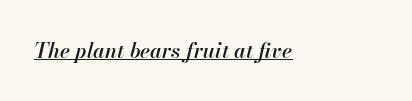
Posture: slanted. The passage shown is underscored from start to finish. Tracking here is standard; glyphs follow each other at the usual distance. What weight is shown? A semibold, between regular and bold.
